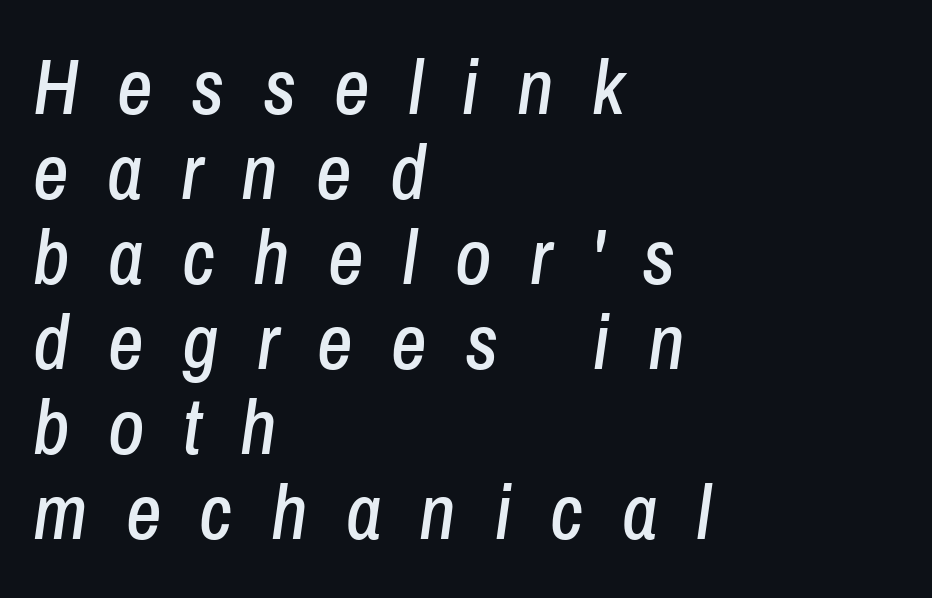
{"italic": "yes", "lean": "right", "slant_degrees": 8, "width": "condensed", "stroke_contrast": "low", "x_height": "medium", "monospaced": "no", "underline": "no", "align": "left", "line_spacing": "tight", "line_spacing_ratio": 1.09, "letter_spacing": "wide", "letter_spacing_em": 0.49, "glyph_px": 78}
